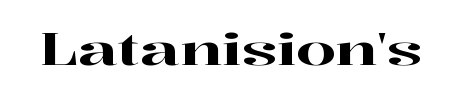
The image shows 45 px wide serif type, upright; set normal letter spacing, not underlined; high stroke contrast and a medium x-height.
